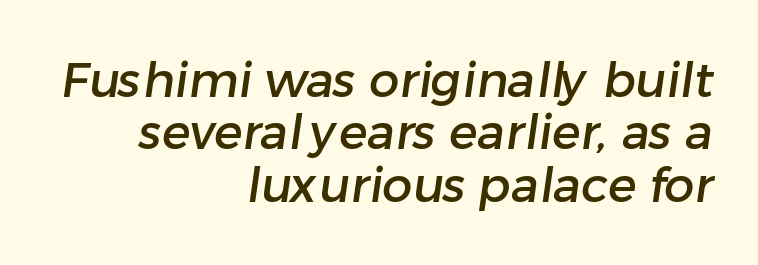
{"serif": "no", "width": "normal", "stroke_contrast": "low", "x_height": "medium", "monospaced": "no", "underline": "no", "align": "right", "line_spacing": "tight", "line_spacing_ratio": 1.09, "letter_spacing": "normal", "letter_spacing_em": 0.0, "glyph_px": 48}
